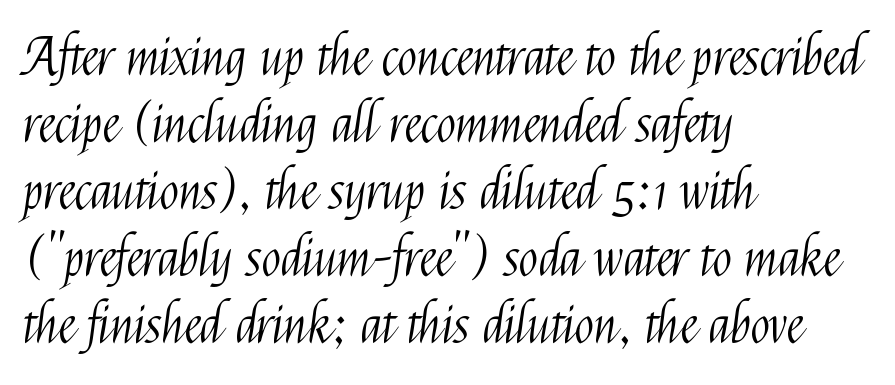
Q: Is the text bold? A: No.
Q: Is the text italic (slanted)? A: Yes.
Q: Is the typeface a serif or a sans-serif typeface? A: Sans-serif.
Q: Is the text underlined? A: No.
Q: How is the paragraph aligned? A: Left-aligned.
Q: Is the spacing between letters normal or unusually wide? A: Normal.
Q: Is the spacing between lines tight, normal or loose? A: Normal.
Q: Width (condensed, normal, or wide)? A: Condensed.
Q: Stroke contrast? A: Medium.
Q: x-height? A: Medium.
Q: Monospaced? A: No.
